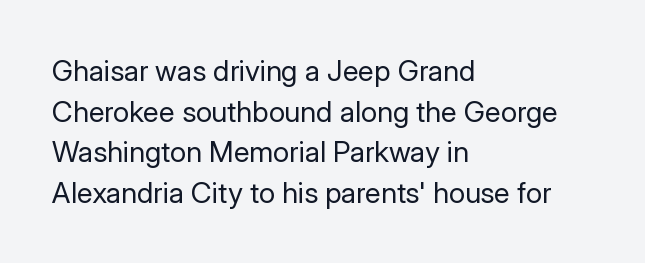
Q: Is the text bold? A: No.
Q: Is the text italic (slanted)? A: No, it is upright.
Q: Is the typeface a serif or a sans-serif typeface? A: Sans-serif.
Q: Is the text underlined? A: No.
Q: How is the paragraph aligned? A: Left-aligned.
Q: Is the spacing between letters normal or unusually wide? A: Normal.
Q: Is the spacing between lines tight, normal or loose? A: Normal.
Q: Width (condensed, normal, or wide)? A: Normal.
Q: Stroke contrast? A: Low.
Q: x-height? A: Medium.
Q: Monospaced? A: No.
